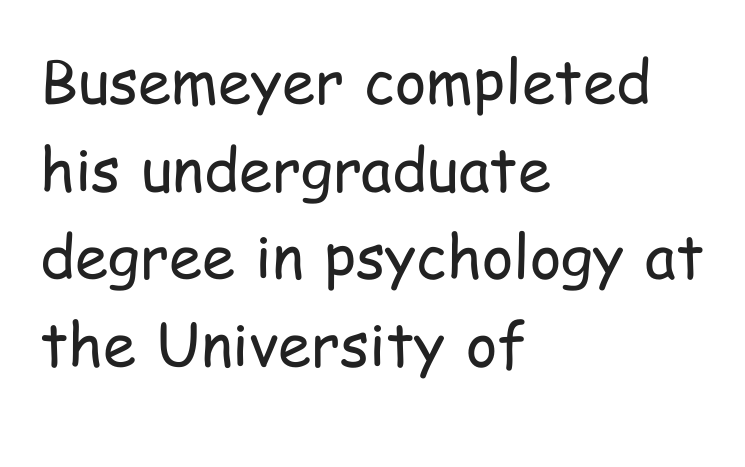
{"serif": "no", "italic": "no", "bold": "no", "weight": "regular", "width": "condensed", "stroke_contrast": "low", "x_height": "medium", "monospaced": "no", "underline": "no", "align": "left", "line_spacing": "normal", "line_spacing_ratio": 1.46, "letter_spacing": "normal", "letter_spacing_em": 0.0, "glyph_px": 60}
